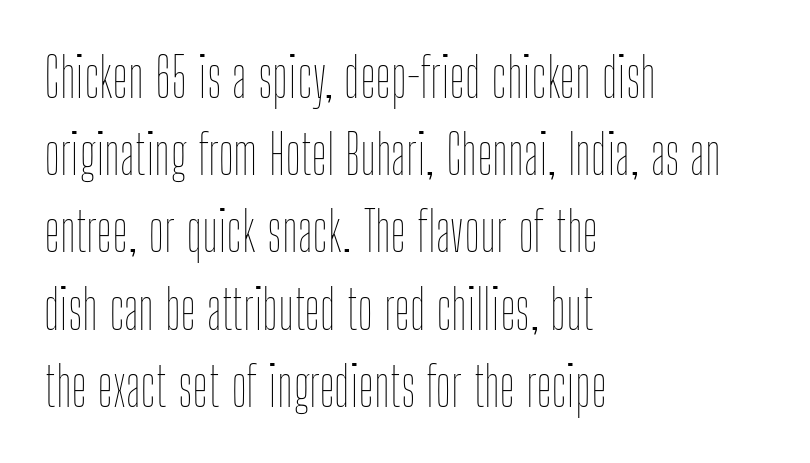
{"italic": "no", "bold": "no", "weight": "thin", "width": "condensed", "stroke_contrast": "low", "x_height": "medium", "monospaced": "no", "underline": "no", "align": "left", "line_spacing": "normal", "line_spacing_ratio": 1.43, "letter_spacing": "normal", "letter_spacing_em": 0.0, "glyph_px": 54}
